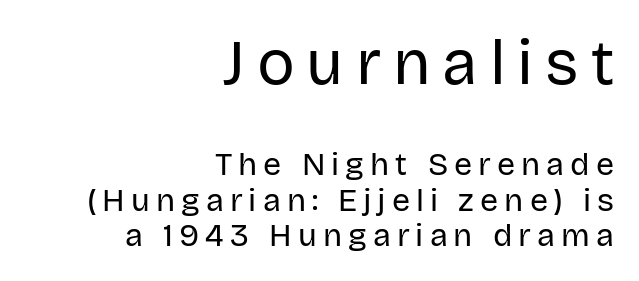
Q: Is the text bold? A: No.
Q: Is the text italic (slanted)? A: No, it is upright.
Q: Is the typeface a serif or a sans-serif typeface? A: Sans-serif.
Q: Is the text underlined? A: No.
Q: How is the paragraph aligned? A: Right-aligned.
Q: Is the spacing between lines tight, normal or loose? A: Tight.
Q: Which block of text is set in a larger size, the first (top) or the second (bottom)? A: The first (top) one.
Q: Width (condensed, normal, or wide)? A: Normal.
Q: Stroke contrast? A: Low.
Q: x-height? A: Large.
Q: Monospaced? A: No.
